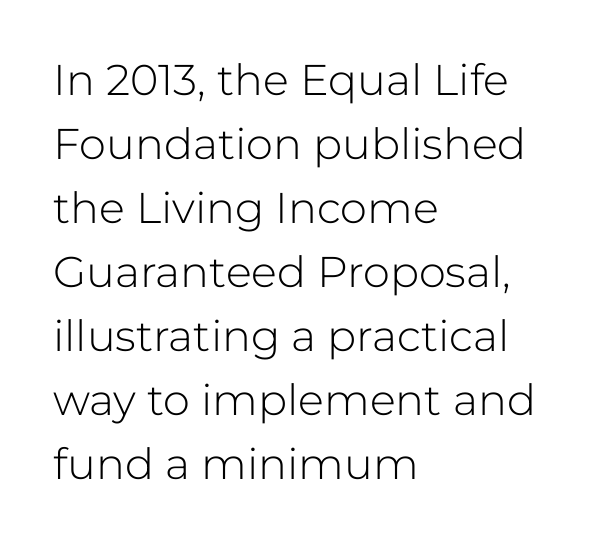
Weight: in the light-to-regular range. This sample uses a sans-serif face. Any mark beneath the type? The region is blank. These lines sit exactly where default settings would place them. These lines are rendered in a variable-pitch font. The paragraph has a hard left edge and a soft right edge.
